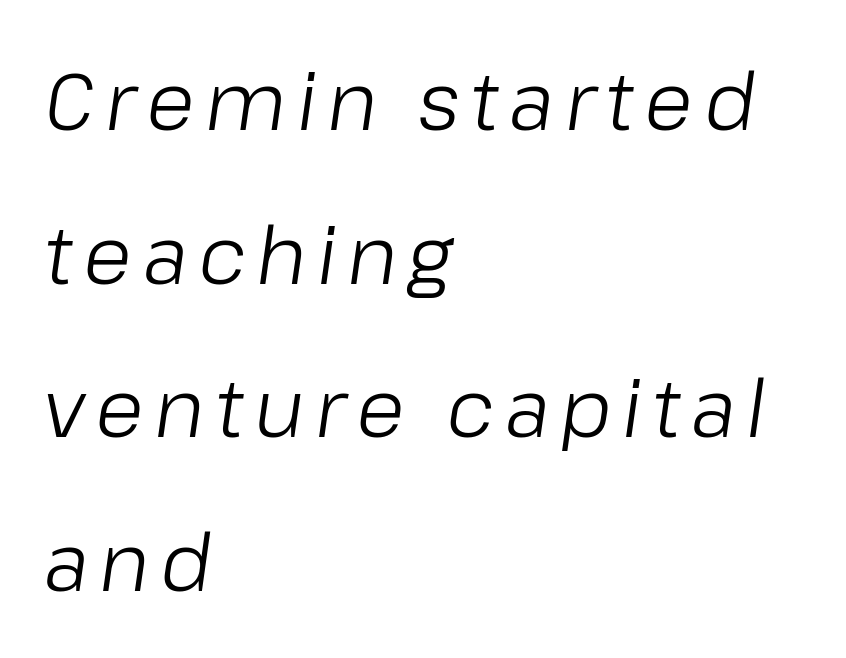
{"italic": "yes", "lean": "right", "slant_degrees": 8, "bold": "no", "weight": "light", "width": "normal", "stroke_contrast": "low", "x_height": "medium", "monospaced": "no", "underline": "no", "align": "left", "line_spacing": "loose", "line_spacing_ratio": 1.92, "glyph_px": 80}
